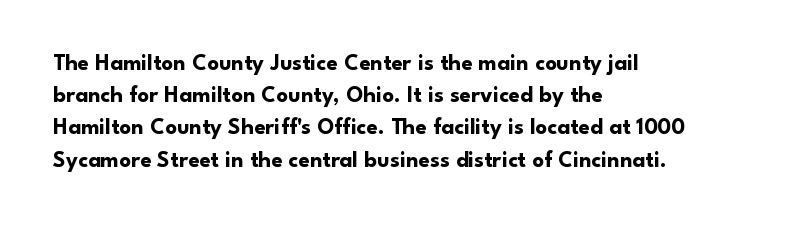
Q: Is the text bold? A: Yes.
Q: Is the text italic (slanted)? A: No, it is upright.
Q: Is the text underlined? A: No.
Q: How is the paragraph aligned? A: Left-aligned.
Q: Is the spacing between letters normal or unusually wide? A: Normal.
Q: Is the spacing between lines tight, normal or loose? A: Normal.
